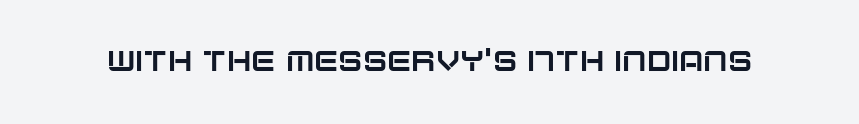
The image shows 29 px sans-serif type, upright; set normal letter spacing, not underlined; low stroke contrast and a large x-height.
